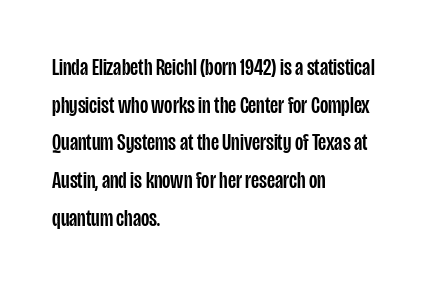
Students, observe: this is what conventionally led text looks like. When letters stand straight like this, we call the style roman or upright. Horizontally, the lines are justified to the leading edge only. The type is set solid horizontally, with unmodified tracking. The baseline area is clear.
